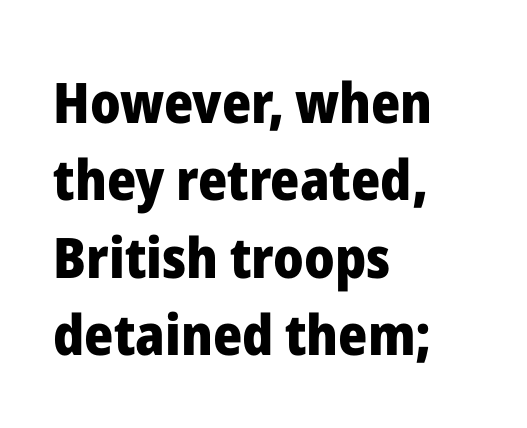
Q: Is the text bold? A: Yes.
Q: Is the text italic (slanted)? A: No, it is upright.
Q: Is the typeface a serif or a sans-serif typeface? A: Sans-serif.
Q: Is the text underlined? A: No.
Q: How is the paragraph aligned? A: Left-aligned.
Q: Is the spacing between letters normal or unusually wide? A: Normal.
Q: Is the spacing between lines tight, normal or loose? A: Normal.
Q: Width (condensed, normal, or wide)? A: Normal.
Q: Stroke contrast? A: Low.
Q: x-height? A: Medium.
Q: Monospaced? A: No.
